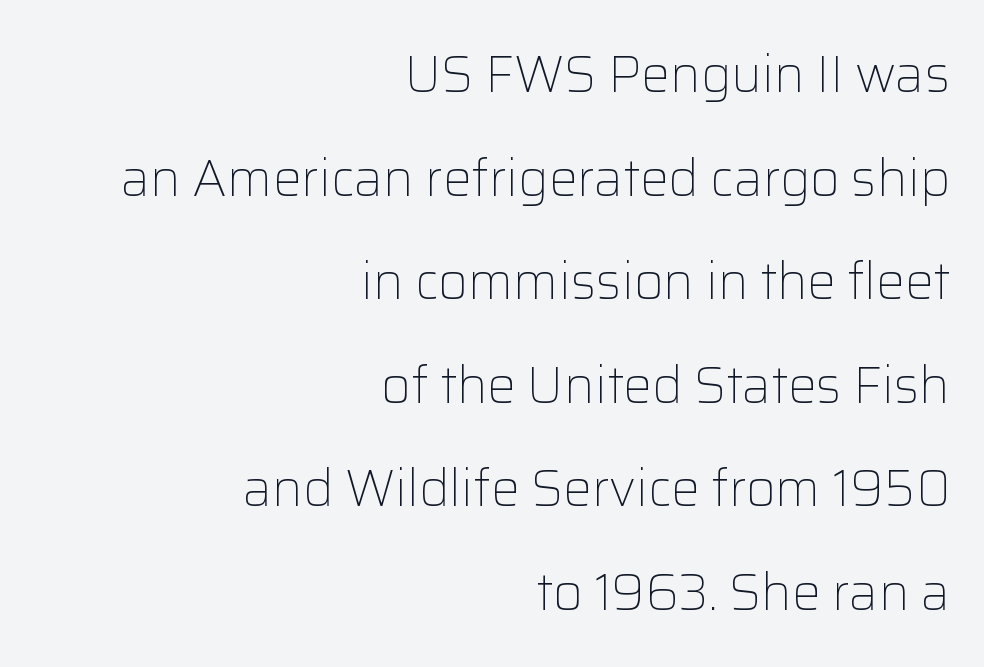
Inter-character spacing is left at the font's built-in metrics. A quiet, ordinary-to-light weight characterises the typeface. Spacing verdict: proportional, widths tailored to each character. Airy leading. The font family rendered here belongs to the sans-serif group.
